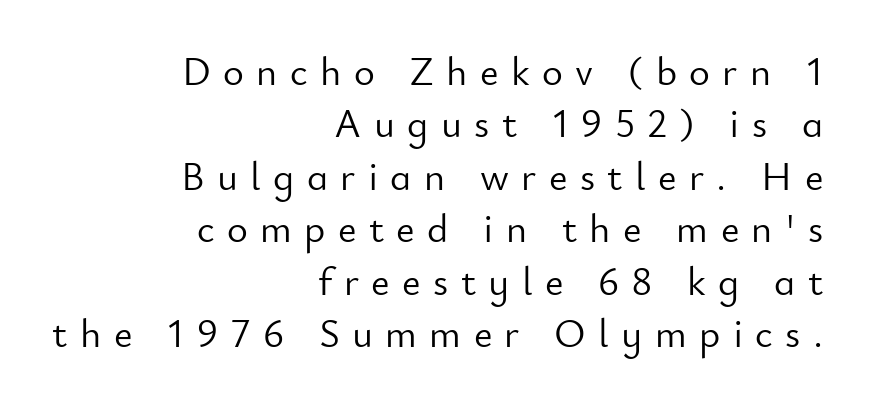
Compared with a flush-left layout, this one pins lines to the opposite, right side. Regular leading. The letters advance in unequal steps, a hallmark of proportional type. The specimen omits any rule beneath the text block's lines. The characters display no serif detailing; their extremities are plain.
